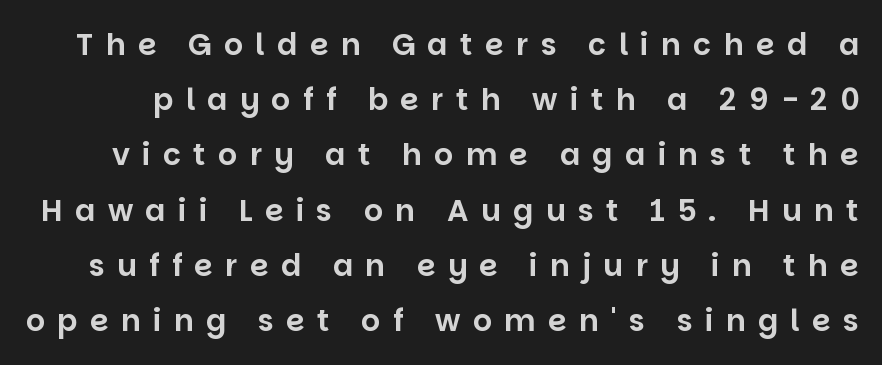
The image shows 30 px sans-serif type, upright; set line spacing 1.84x, unusually wide letter spacing (+0.41 em), not underlined; low stroke contrast and a large x-height.
